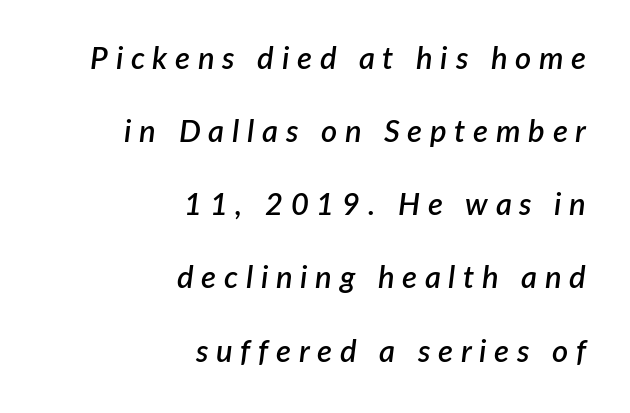
Each new line begins a long way beneath the previous one. The rendering uses natural spacing where letterforms have individual widths. In CSS terms this would be text-align: right. Look at the stroke-to-counter ratio: somewhat heavy, a semibold. The specimen omits any rule beneath the text block's lines.
